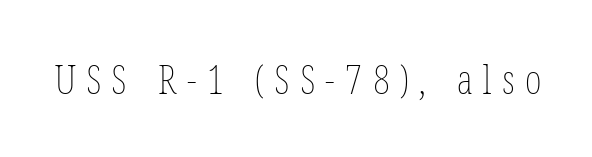
The type sits square on the baseline with zero lean. The line texture is sparse and dotted thanks to wide tracking. You could not count columns in this text — the font is proportionally spaced. The glyphs are unaccompanied by any horizontal stroke below them. The letters look calm and open, with moderate or lighter stems.
